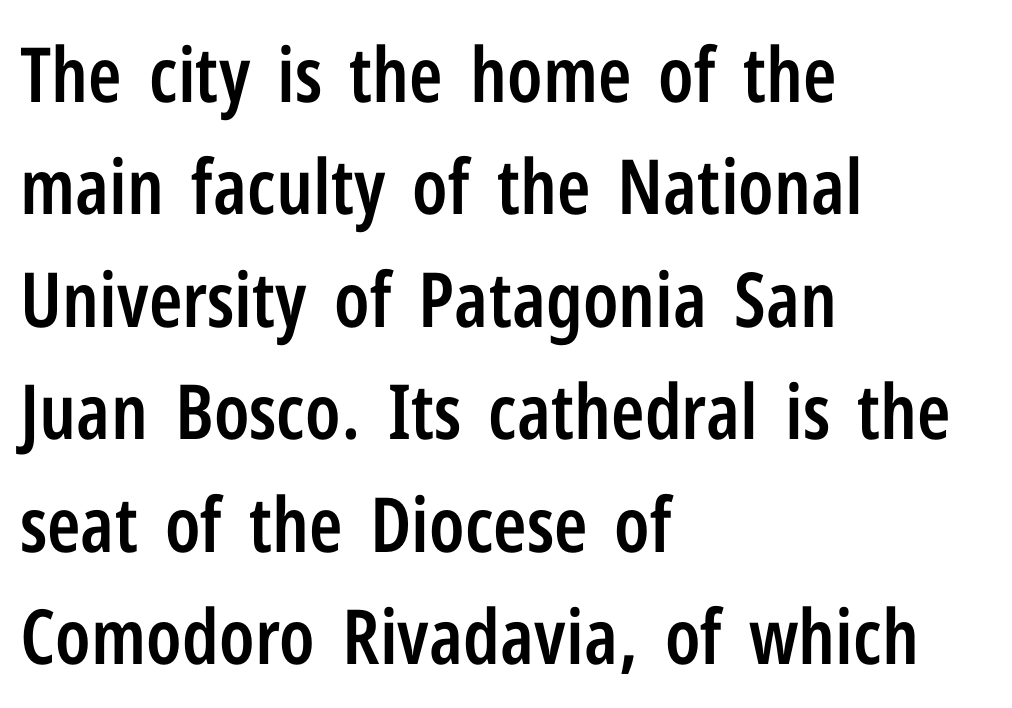
The image shows 76 px semibold, condensed sans-serif type, upright; set left-aligned, normal line spacing (1.48x), normal letter spacing, not underlined; low stroke contrast and a medium x-height.
